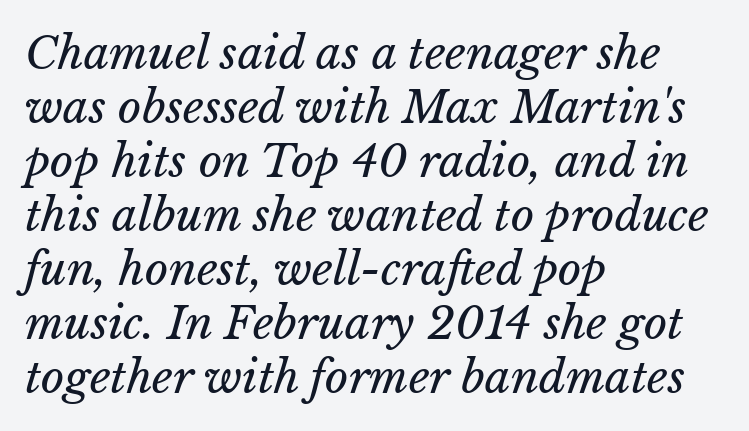
The glyphs are unaccompanied by any horizontal stroke below them. Weight: in the light-to-regular range. Horizontal alignment here is leftward, the default for most running prose. You could call the tracking neutral — neither tight nor loose. Proportional: the letters do not fall into vertical columns.
